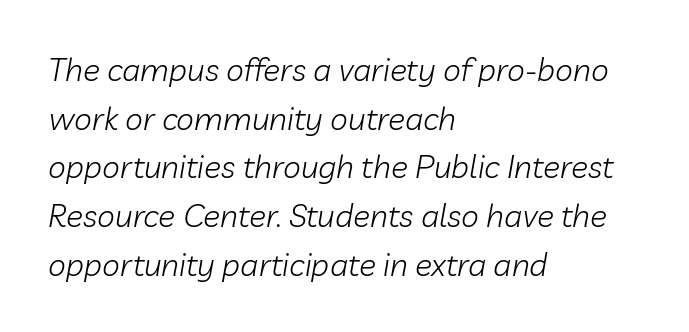
The image shows 32 px light type, italic (leaning right); set left-aligned, normal line spacing (1.52x), normal letter spacing, not underlined; low stroke contrast and a medium x-height.
